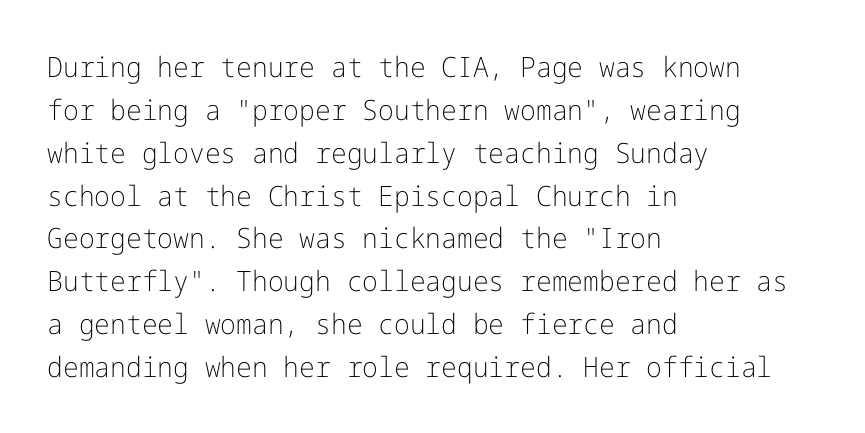
Q: Is the text bold? A: No.
Q: Is the text italic (slanted)? A: No, it is upright.
Q: Is the typeface a serif or a sans-serif typeface? A: Sans-serif.
Q: Is the text underlined? A: No.
Q: How is the paragraph aligned? A: Left-aligned.
Q: Is the spacing between letters normal or unusually wide? A: Normal.
Q: Is the spacing between lines tight, normal or loose? A: Normal.
Q: Width (condensed, normal, or wide)? A: Normal.
Q: Stroke contrast? A: Low.
Q: x-height? A: Medium.
